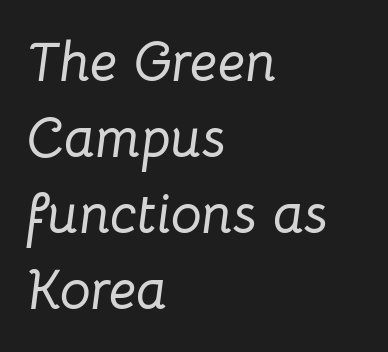
{"italic": "yes", "lean": "right", "slant_degrees": 8, "width": "normal", "stroke_contrast": "low", "x_height": "medium", "monospaced": "no", "underline": "no", "align": "left", "line_spacing": "normal", "line_spacing_ratio": 1.38, "letter_spacing": "normal", "letter_spacing_em": 0.0, "glyph_px": 55}
